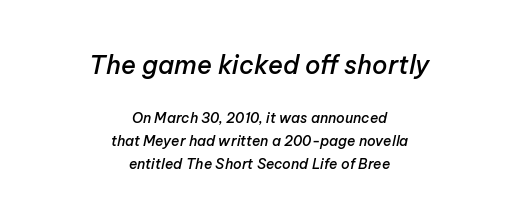
Q: Is the text bold? A: Semi-bold.
Q: Is the text italic (slanted)? A: Yes, it leans right by about 12 degrees.
Q: Is the text underlined? A: No.
Q: How is the paragraph aligned? A: Centered.
Q: Is the spacing between letters normal or unusually wide? A: Normal.
Q: Is the spacing between lines tight, normal or loose? A: Normal.
Q: Which block of text is set in a larger size, the first (top) or the second (bottom)? A: The first (top) one.
